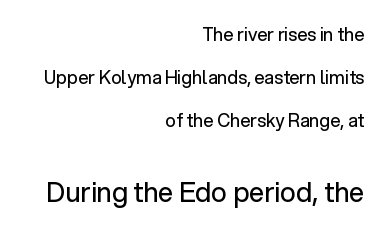
Q: Is the text bold? A: No.
Q: Is the text italic (slanted)? A: No, it is upright.
Q: Is the text underlined? A: No.
Q: How is the paragraph aligned? A: Right-aligned.
Q: Is the spacing between letters normal or unusually wide? A: Normal.
Q: Is the spacing between lines tight, normal or loose? A: Loose.
Q: Which block of text is set in a larger size, the first (top) or the second (bottom)? A: The second (bottom) one.
